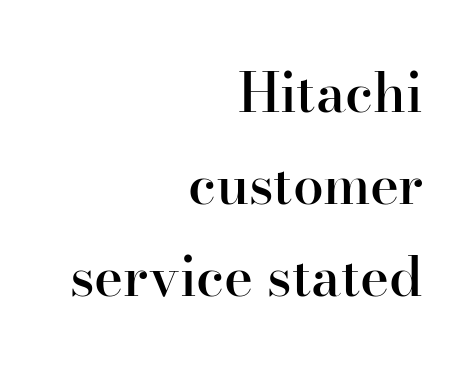
Q: Is the text bold? A: Semi-bold.
Q: Is the text italic (slanted)? A: No, it is upright.
Q: Is the typeface a serif or a sans-serif typeface? A: Serif.
Q: Is the text underlined? A: No.
Q: How is the paragraph aligned? A: Right-aligned.
Q: Is the spacing between letters normal or unusually wide? A: Normal.
Q: Is the spacing between lines tight, normal or loose? A: Normal.
Q: Width (condensed, normal, or wide)? A: Normal.
Q: Stroke contrast? A: High.
Q: x-height? A: Small.
Q: Monospaced? A: No.
